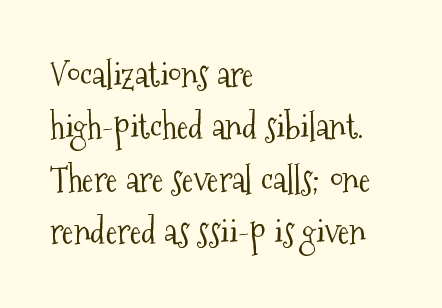
Q: Is the text bold? A: No.
Q: Is the text italic (slanted)? A: No, it is upright.
Q: Is the typeface a serif or a sans-serif typeface? A: Serif.
Q: Is the text underlined? A: No.
Q: How is the paragraph aligned? A: Left-aligned.
Q: Is the spacing between letters normal or unusually wide? A: Normal.
Q: Is the spacing between lines tight, normal or loose? A: Normal.
Q: Width (condensed, normal, or wide)? A: Condensed.
Q: Stroke contrast? A: Medium.
Q: x-height? A: Medium.
Q: Monospaced? A: No.
